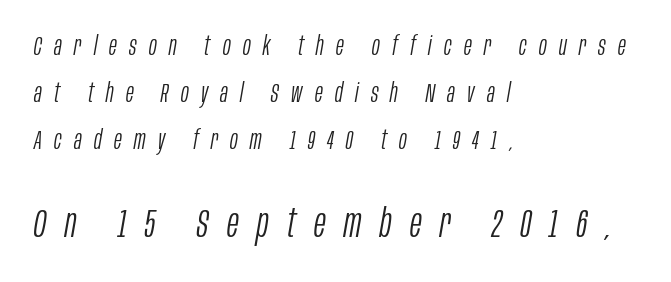
{"italic": "yes", "lean": "right", "slant_degrees": 10, "bold": "no", "weight": "light", "width": "condensed", "stroke_contrast": "low", "x_height": "large", "monospaced": "no", "underline": "no", "align": "left", "line_spacing_ratio": 1.81, "letter_spacing": "wide", "letter_spacing_em": 0.47, "larger_block": "second", "size_ratio": 1.5, "glyph_px": 39}
